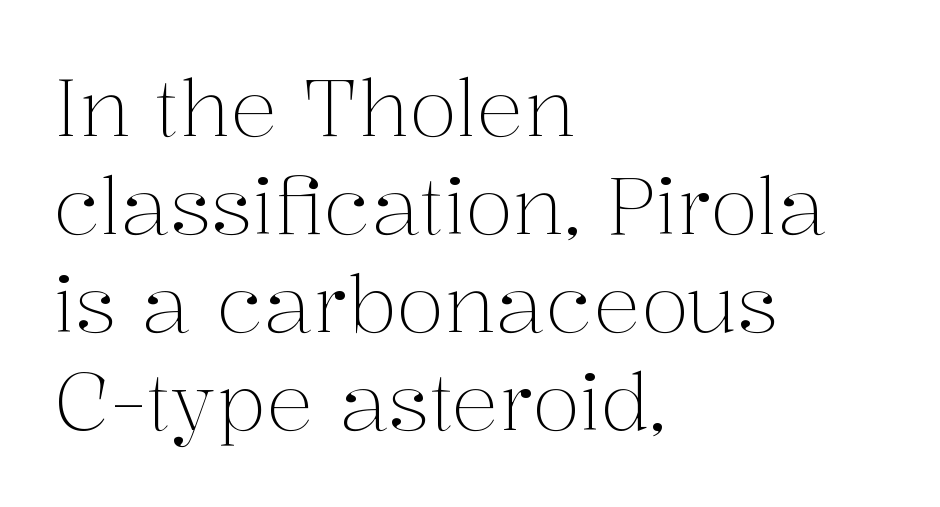
Q: Is the text bold? A: No.
Q: Is the text italic (slanted)? A: No, it is upright.
Q: Is the typeface a serif or a sans-serif typeface? A: Serif.
Q: Is the text underlined? A: No.
Q: How is the paragraph aligned? A: Left-aligned.
Q: Is the spacing between letters normal or unusually wide? A: Normal.
Q: Width (condensed, normal, or wide)? A: Normal.
Q: Stroke contrast? A: Medium.
Q: x-height? A: Medium.
Q: Monospaced? A: No.
